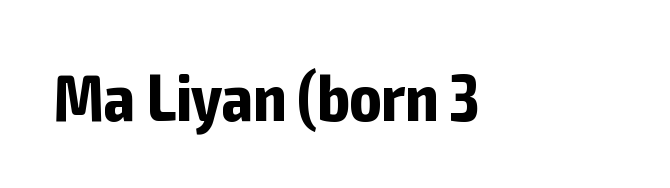
The image shows 66 px bold, condensed sans-serif type, upright; set normal letter spacing, not underlined; low stroke contrast and a medium x-height.
